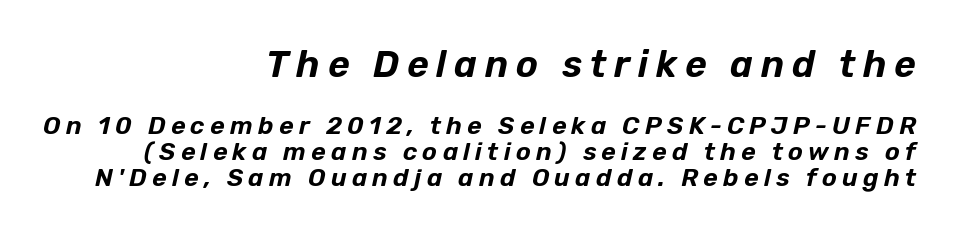
{"italic": "yes", "lean": "right", "slant_degrees": 12, "width": "normal", "stroke_contrast": "low", "x_height": "medium", "monospaced": "no", "underline": "no", "align": "right", "line_spacing": "tight", "line_spacing_ratio": 1.04, "letter_spacing": "wide", "letter_spacing_em": 0.21, "larger_block": "first", "size_ratio": 1.48, "glyph_px": 37}
